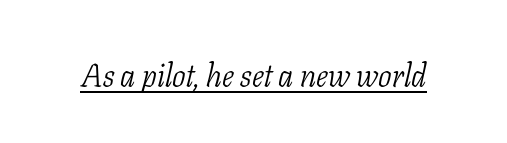
{"serif": "yes", "italic": "yes", "lean": "right", "slant_degrees": 11, "bold": "no", "weight": "light", "width": "condensed", "stroke_contrast": "low", "x_height": "medium", "monospaced": "no", "underline": "yes", "letter_spacing": "normal", "letter_spacing_em": 0.0, "glyph_px": 32}
